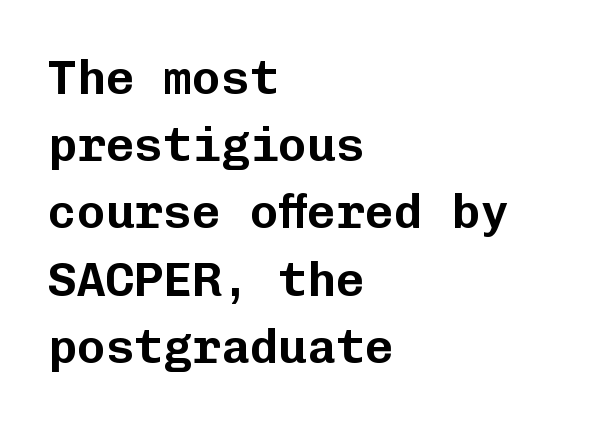
{"serif": "no", "italic": "no", "width": "normal", "stroke_contrast": "low", "x_height": "medium", "monospaced": "yes", "underline": "no", "align": "left", "line_spacing": "normal", "line_spacing_ratio": 1.4, "letter_spacing": "normal", "letter_spacing_em": 0.0, "glyph_px": 48}
